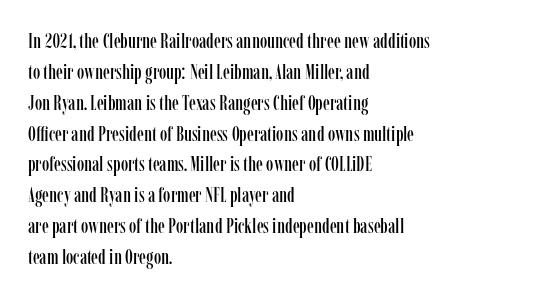
Q: Is the text italic (slanted)? A: No, it is upright.
Q: Is the text underlined? A: No.
Q: How is the paragraph aligned? A: Left-aligned.
Q: Is the spacing between letters normal or unusually wide? A: Normal.
Q: Is the spacing between lines tight, normal or loose? A: Normal.
